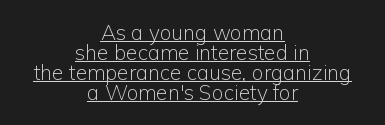
{"italic": "no", "bold": "no", "underline": "yes", "align": "center", "line_spacing": "tight", "line_spacing_ratio": 0.96, "letter_spacing": "normal", "letter_spacing_em": 0.0, "glyph_px": 21}
